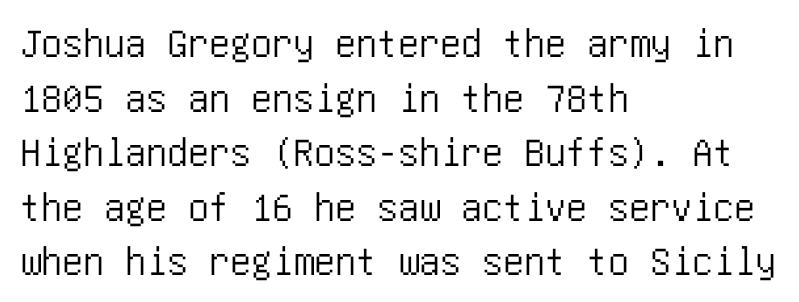
The image shows 42 px condensed sans-serif type, upright; set left-aligned, normal line spacing (1.3x), normal letter spacing, not underlined; low stroke contrast and a large x-height.
